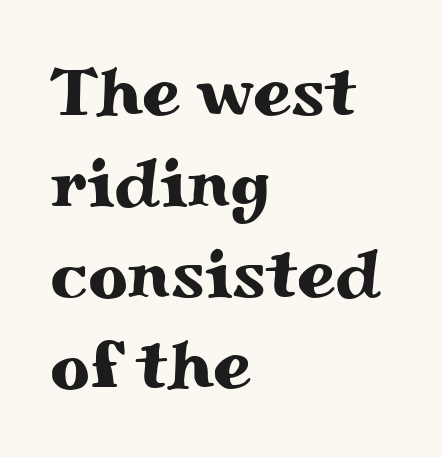
The image shows 69 px wide serif type, upright; set left-aligned, normal line spacing (1.32x), normal letter spacing, not underlined; medium stroke contrast and a small x-height.
